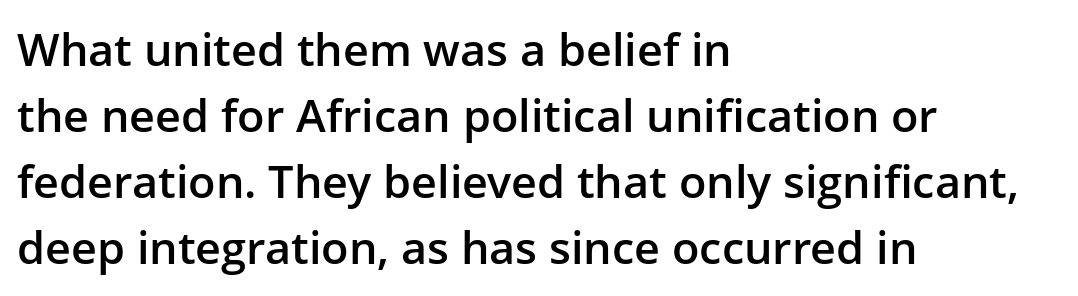
{"serif": "no", "italic": "no", "bold": "semi", "weight": "semibold", "width": "normal", "stroke_contrast": "low", "x_height": "medium", "monospaced": "no", "underline": "no", "align": "left", "line_spacing": "normal", "line_spacing_ratio": 1.47, "letter_spacing": "normal", "letter_spacing_em": 0.0, "glyph_px": 45}
